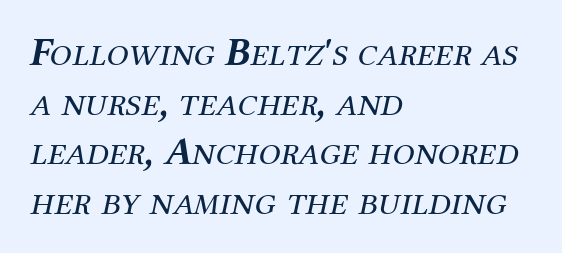
{"serif": "yes", "italic": "yes", "lean": "right", "slant_degrees": 12, "bold": "no", "weight": "regular", "width": "normal", "stroke_contrast": "medium", "x_height": "medium", "monospaced": "no", "underline": "no", "align": "left", "line_spacing_ratio": 1.24, "letter_spacing": "normal", "letter_spacing_em": 0.0, "glyph_px": 40}
